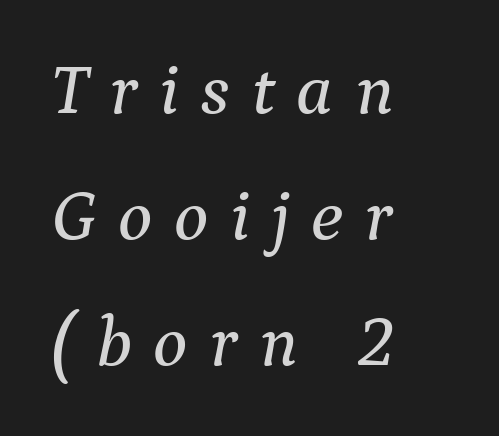
Q: Is the text italic (slanted)? A: Yes, it leans right by about 9 degrees.
Q: Is the typeface a serif or a sans-serif typeface? A: Serif.
Q: Is the text underlined? A: No.
Q: How is the paragraph aligned? A: Left-aligned.
Q: Is the spacing between letters normal or unusually wide? A: Unusually wide.
Q: Width (condensed, normal, or wide)? A: Normal.
Q: Stroke contrast? A: Medium.
Q: x-height? A: Medium.
Q: Monospaced? A: No.
